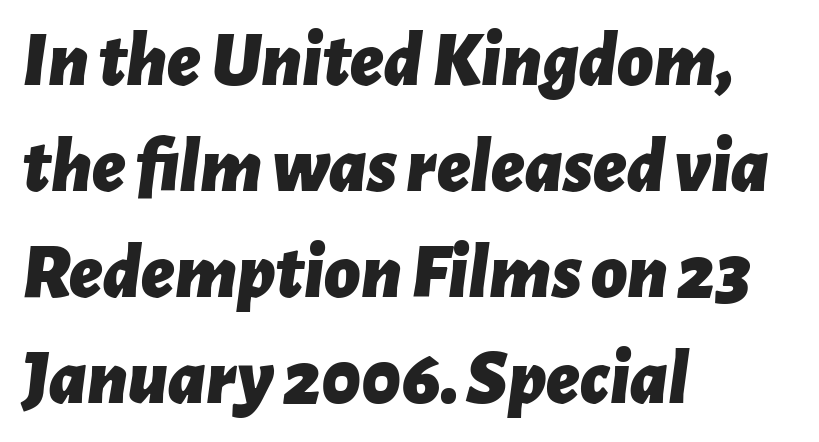
Q: Is the text bold? A: Yes.
Q: Is the text italic (slanted)? A: Yes, it leans right by about 7 degrees.
Q: Is the text underlined? A: No.
Q: How is the paragraph aligned? A: Left-aligned.
Q: Is the spacing between letters normal or unusually wide? A: Normal.
Q: Is the spacing between lines tight, normal or loose? A: Normal.
Q: Width (condensed, normal, or wide)? A: Normal.
Q: Stroke contrast? A: Low.
Q: x-height? A: Medium.
Q: Monospaced? A: No.
